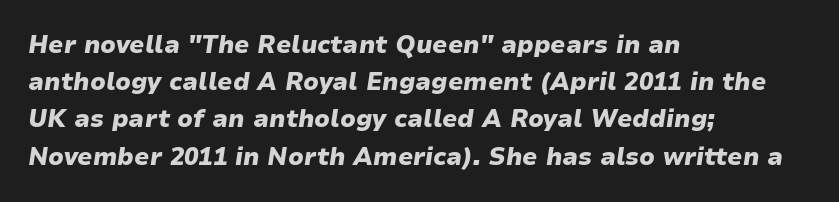
Q: Is the text bold? A: Yes.
Q: Is the text italic (slanted)? A: Yes, it leans right by about 9 degrees.
Q: Is the text underlined? A: No.
Q: How is the paragraph aligned? A: Left-aligned.
Q: Is the spacing between letters normal or unusually wide? A: Normal.
Q: Is the spacing between lines tight, normal or loose? A: Normal.
